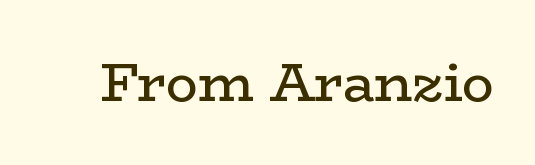
Characters follow at the spacing the type designer built in. Note the varied advance widths — an 'i' is clearly narrower than an 'm'. This is serif lettering, the kind often seen in printed books. In terms of posture, this sample is upright. Type without underlining.
